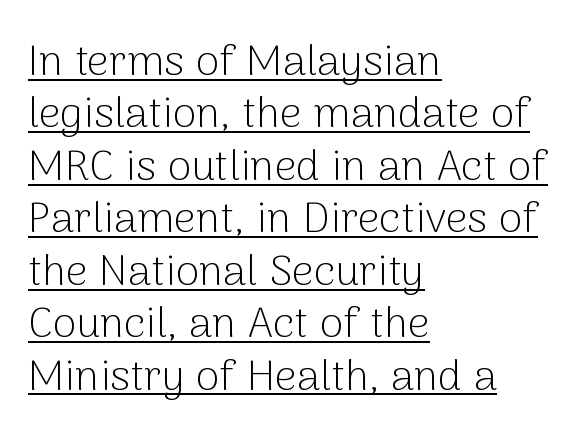
The image shows 43 px light sans-serif type, upright; set left-aligned, line spacing 1.22x, normal letter spacing, underlined; low stroke contrast and a medium x-height.
